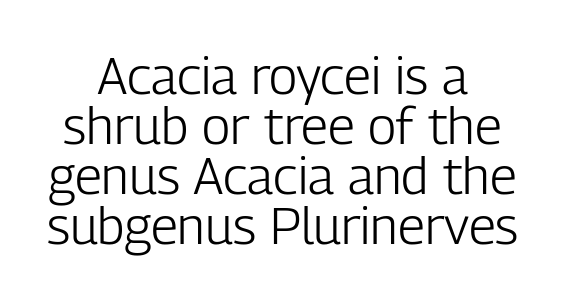
The image shows 52 px light, condensed sans-serif type, upright; set centered, tight line spacing (0.96x), normal letter spacing, not underlined; low stroke contrast and a medium x-height.
